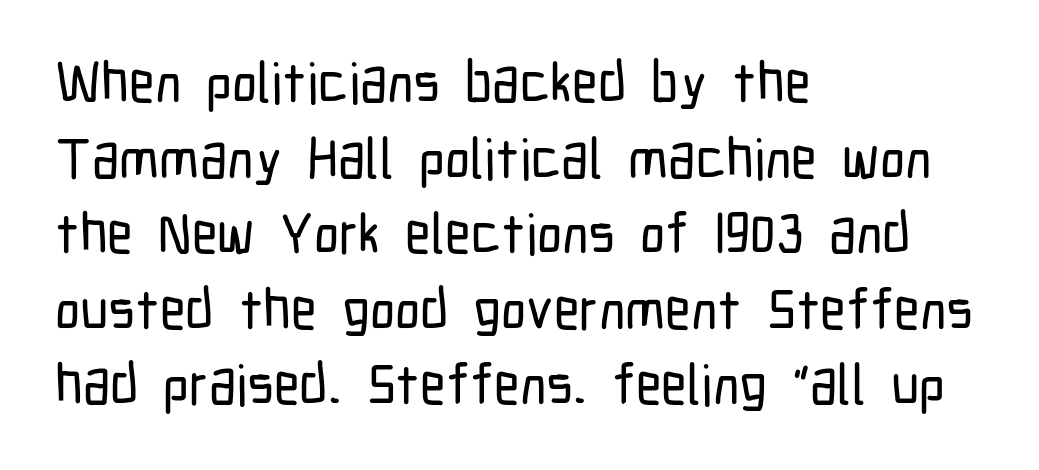
Q: Is the text italic (slanted)? A: No, it is upright.
Q: Is the typeface a serif or a sans-serif typeface? A: Sans-serif.
Q: Is the text underlined? A: No.
Q: How is the paragraph aligned? A: Left-aligned.
Q: Is the spacing between letters normal or unusually wide? A: Normal.
Q: Is the spacing between lines tight, normal or loose? A: Normal.
Q: Width (condensed, normal, or wide)? A: Condensed.
Q: Stroke contrast? A: Low.
Q: x-height? A: Medium.
Q: Monospaced? A: No.
